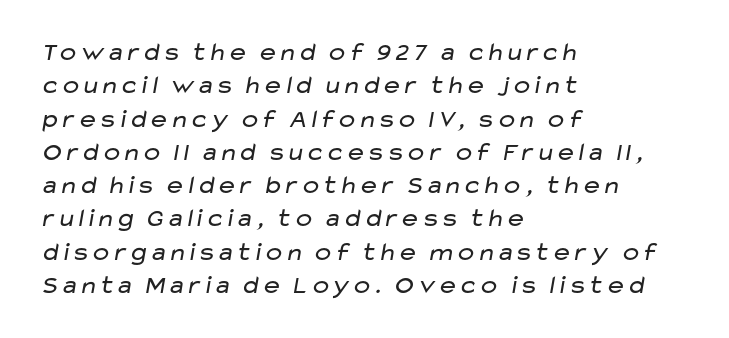
Rule under the text: the space is simply empty. Compared with typical body copy, the letter spacing here is the same. A normal amount of white space separates one row of letters from the next. Short and long lines alike share a common starting point at left. Stroke mass is kept to a normal reading level or below.
